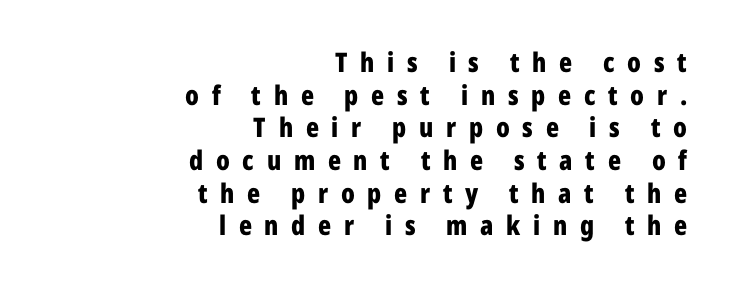
Tracking value appears strongly positive — letters spread wide. Leftover space on each line is placed entirely before the opening word. Bare-footed words on every line. Typographic density is high because the face is bold.
